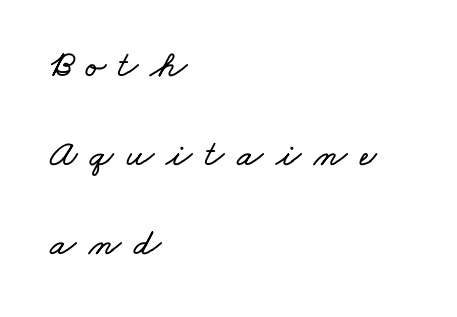
{"width": "wide", "stroke_contrast": "low", "x_height": "small", "monospaced": "no", "underline": "no", "align": "left", "line_spacing": "loose", "line_spacing_ratio": 2.34, "letter_spacing": "wide", "letter_spacing_em": 0.33, "glyph_px": 38}
